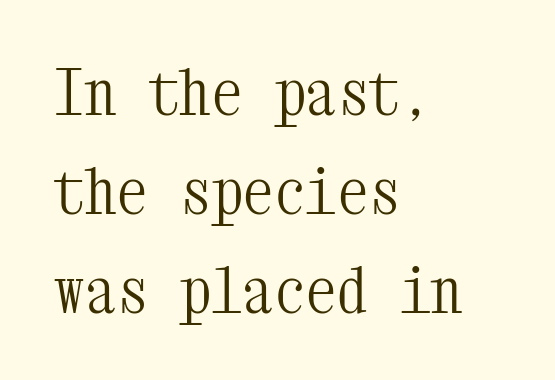
Q: Is the text bold? A: No.
Q: Is the text italic (slanted)? A: No, it is upright.
Q: Is the typeface a serif or a sans-serif typeface? A: Serif.
Q: Is the text underlined? A: No.
Q: How is the paragraph aligned? A: Left-aligned.
Q: Is the spacing between letters normal or unusually wide? A: Normal.
Q: Is the spacing between lines tight, normal or loose? A: Normal.
Q: Width (condensed, normal, or wide)? A: Condensed.
Q: Stroke contrast? A: Medium.
Q: x-height? A: Medium.
Q: Monospaced? A: Yes.
